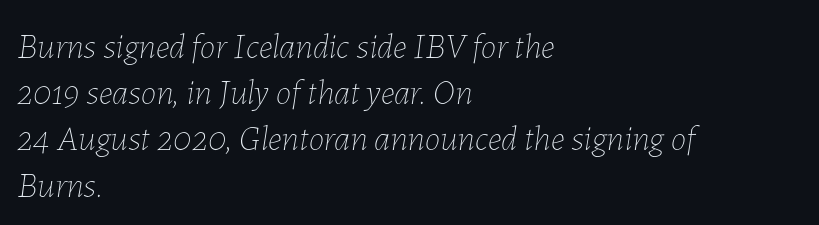
Q: Is the text bold? A: No.
Q: Is the text italic (slanted)? A: Yes, it leans right by about 7 degrees.
Q: Is the text underlined? A: No.
Q: How is the paragraph aligned? A: Left-aligned.
Q: Is the spacing between letters normal or unusually wide? A: Normal.
Q: Is the spacing between lines tight, normal or loose? A: Normal.
Q: Width (condensed, normal, or wide)? A: Normal.
Q: Stroke contrast? A: Low.
Q: x-height? A: Medium.
Q: Monospaced? A: No.
